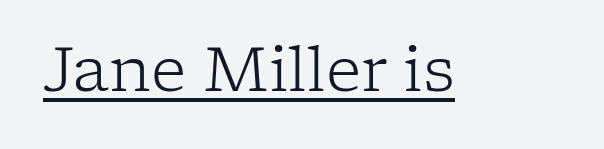
The image shows 62 px light serif type, upright; set normal letter spacing, underlined; low stroke contrast and a medium x-height.
